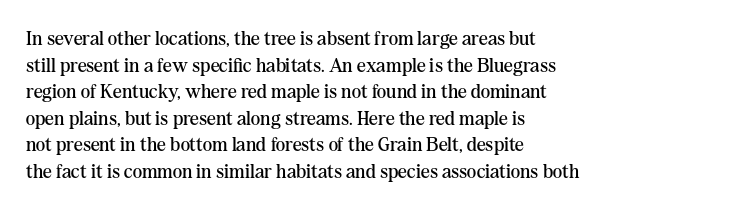
Q: Is the text bold? A: No.
Q: Is the text italic (slanted)? A: No, it is upright.
Q: Is the text underlined? A: No.
Q: How is the paragraph aligned? A: Left-aligned.
Q: Is the spacing between letters normal or unusually wide? A: Normal.
Q: Is the spacing between lines tight, normal or loose? A: Normal.
